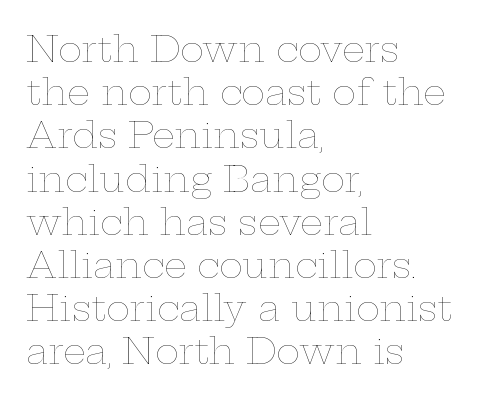
{"italic": "no", "bold": "no", "weight": "thin", "width": "wide", "stroke_contrast": "low", "x_height": "medium", "monospaced": "no", "underline": "no", "align": "left", "line_spacing_ratio": 1.2, "letter_spacing": "normal", "letter_spacing_em": 0.0, "glyph_px": 36}
